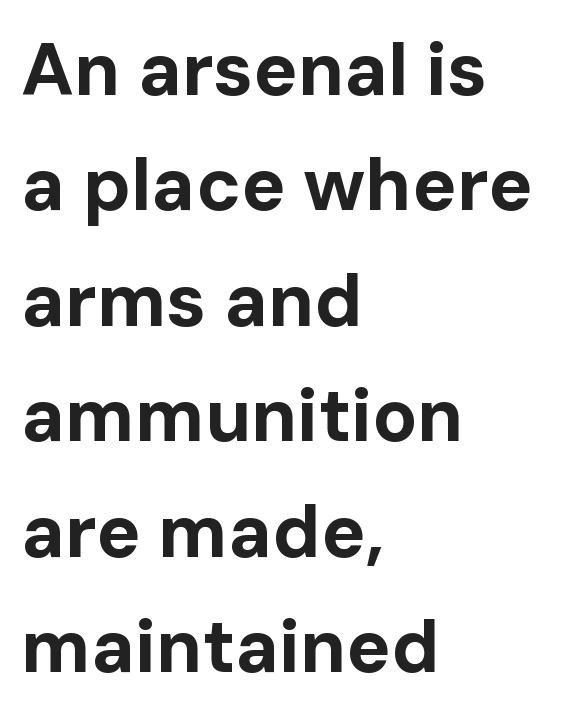
The image shows 74 px bold sans-serif type, upright; set left-aligned, normal line spacing (1.56x), normal letter spacing, not underlined; low stroke contrast and a medium x-height.
